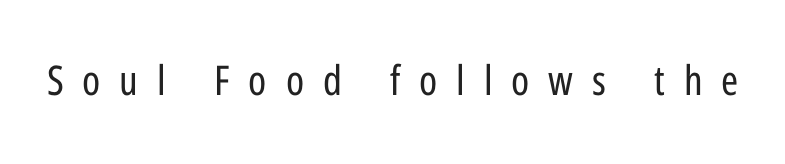
{"serif": "no", "italic": "no", "bold": "no", "weight": "regular", "width": "condensed", "stroke_contrast": "low", "x_height": "medium", "monospaced": "no", "underline": "no", "letter_spacing": "wide", "letter_spacing_em": 0.46, "glyph_px": 41}
